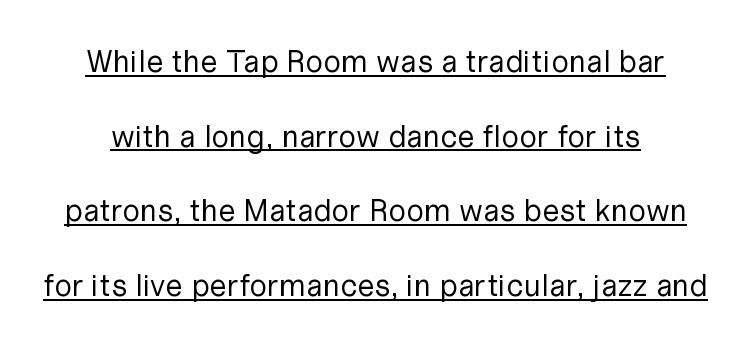
{"serif": "no", "italic": "no", "bold": "no", "weight": "regular", "width": "normal", "stroke_contrast": "low", "x_height": "medium", "monospaced": "no", "underline": "yes", "line_spacing": "loose", "line_spacing_ratio": 2.41, "letter_spacing": "normal", "letter_spacing_em": 0.0, "glyph_px": 31}
